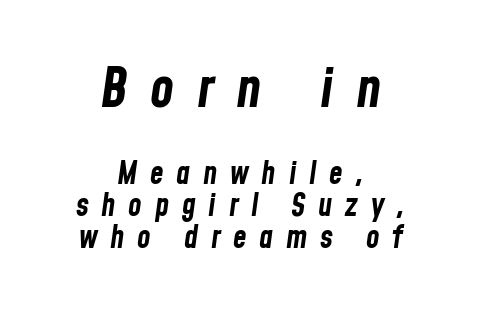
Q: Is the text bold? A: Yes.
Q: Is the text italic (slanted)? A: Yes, it leans right by about 8 degrees.
Q: Is the text underlined? A: No.
Q: How is the paragraph aligned? A: Centered.
Q: Is the spacing between letters normal or unusually wide? A: Unusually wide.
Q: Is the spacing between lines tight, normal or loose? A: Tight.
Q: Which block of text is set in a larger size, the first (top) or the second (bottom)? A: The first (top) one.
Q: Width (condensed, normal, or wide)? A: Condensed.
Q: Stroke contrast? A: Low.
Q: x-height? A: Medium.
Q: Monospaced? A: No.
